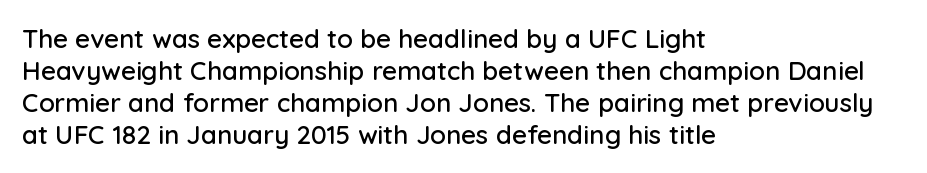
Q: Is the text italic (slanted)? A: No, it is upright.
Q: Is the text underlined? A: No.
Q: How is the paragraph aligned? A: Left-aligned.
Q: Is the spacing between letters normal or unusually wide? A: Normal.
